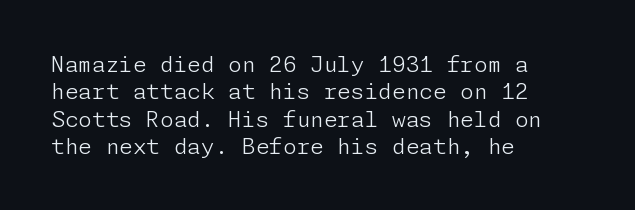
Q: Is the text bold? A: No.
Q: Is the text italic (slanted)? A: No, it is upright.
Q: Is the text underlined? A: No.
Q: How is the paragraph aligned? A: Left-aligned.
Q: Is the spacing between letters normal or unusually wide? A: Normal.
